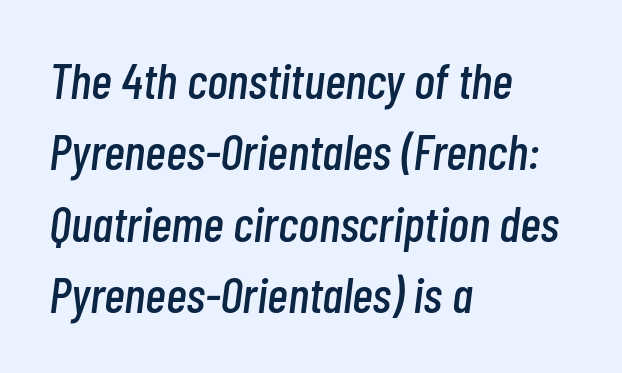
{"italic": "yes", "lean": "right", "slant_degrees": 7, "width": "condensed", "stroke_contrast": "low", "x_height": "medium", "monospaced": "no", "underline": "no", "align": "left", "line_spacing": "normal", "line_spacing_ratio": 1.43, "letter_spacing": "normal", "letter_spacing_em": 0.0, "glyph_px": 50}
